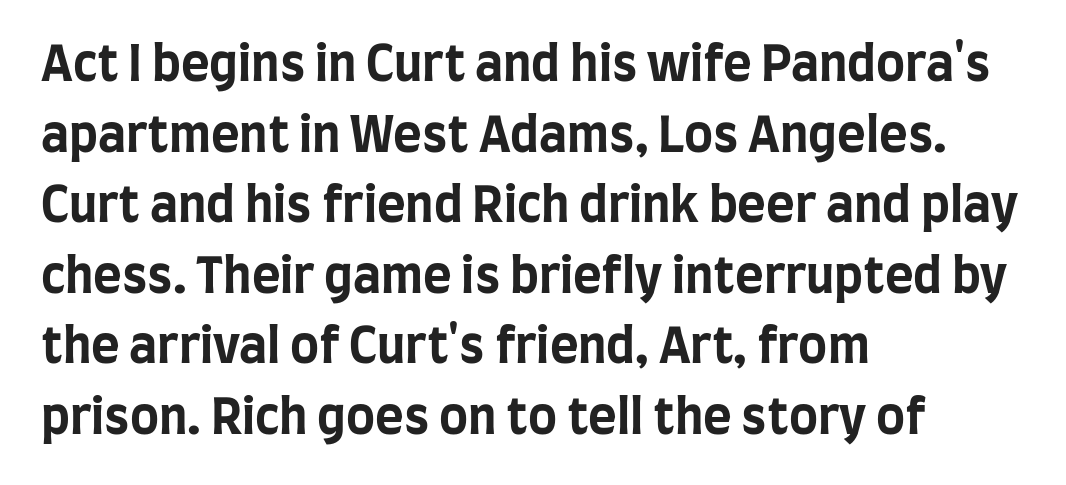
The image shows 49 px bold, condensed sans-serif type, upright; set left-aligned, normal line spacing (1.44x), normal letter spacing, not underlined; low stroke contrast and a large x-height.
